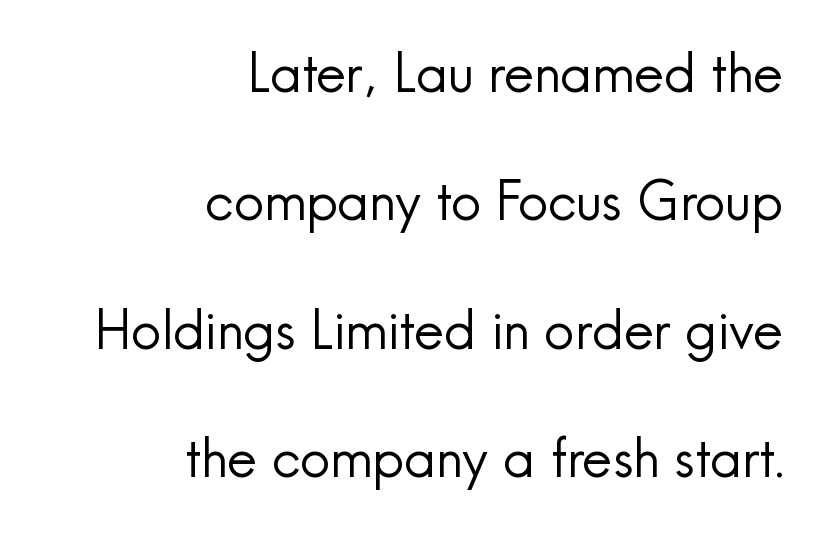
What's the leading like? Stretched, with rows far apart. A student would call this right alignment; a typographer would say flush right, rag left. Underline: absent. Here the designer chose a conventional face with non-uniform glyph widths.
